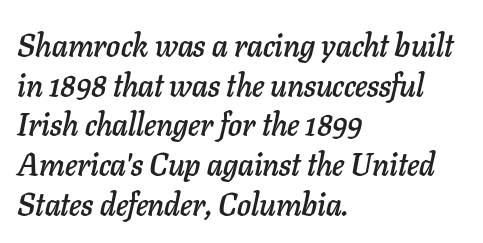
{"italic": "yes", "lean": "right", "slant_degrees": 11, "width": "normal", "stroke_contrast": "low", "x_height": "medium", "monospaced": "no", "underline": "no", "align": "left", "line_spacing": "normal", "line_spacing_ratio": 1.28, "letter_spacing": "normal", "letter_spacing_em": 0.0, "glyph_px": 31}
